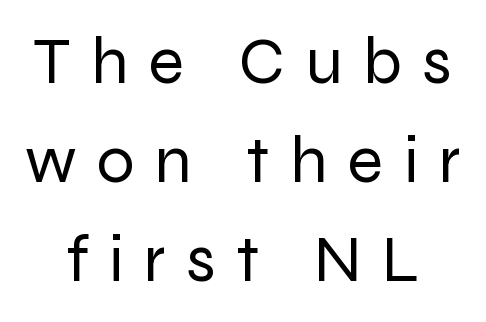
The image shows 67 px regular-weight sans-serif type, upright; set normal line spacing (1.48x), unusually wide letter spacing (+0.3 em), not underlined; low stroke contrast and a medium x-height.
